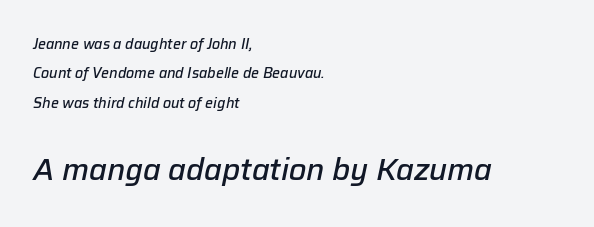
The image shows 30 px semibold type, italic (leaning right); set left-aligned, loose line spacing (2.09x), normal letter spacing, not underlined; the second (bottom) block is 2.14x larger; low stroke contrast and a medium x-height.
